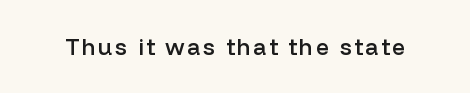
{"italic": "no", "bold": "semi", "underline": "no", "glyph_px": 23}
